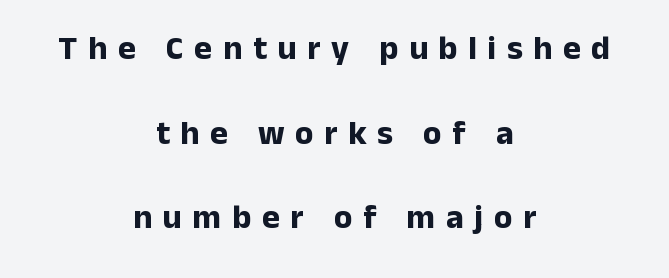
The image shows 34 px bold sans-serif type, upright; set centered, loose line spacing (2.49x), unusually wide letter spacing (+0.31 em), not underlined; low stroke contrast and a medium x-height.
